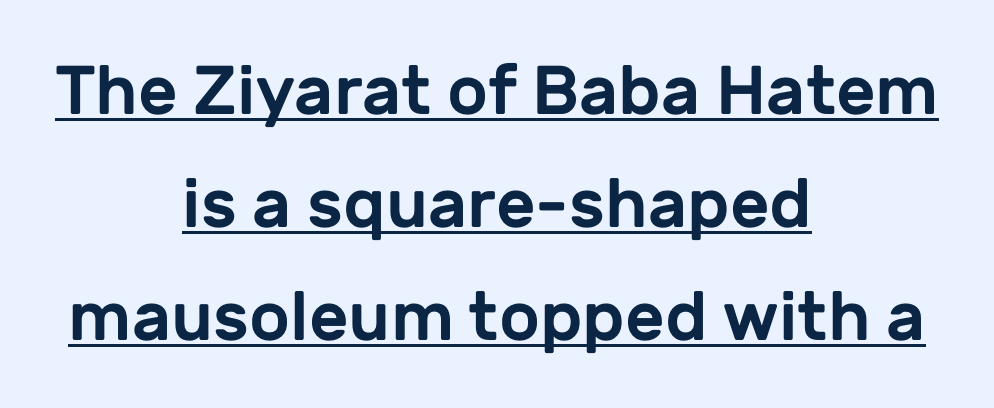
Q: Is the text italic (slanted)? A: No, it is upright.
Q: Is the typeface a serif or a sans-serif typeface? A: Sans-serif.
Q: Is the text underlined? A: Yes.
Q: How is the paragraph aligned? A: Centered.
Q: Is the spacing between letters normal or unusually wide? A: Normal.
Q: Is the spacing between lines tight, normal or loose? A: Normal.
Q: Width (condensed, normal, or wide)? A: Normal.
Q: Stroke contrast? A: Low.
Q: x-height? A: Medium.
Q: Monospaced? A: No.
